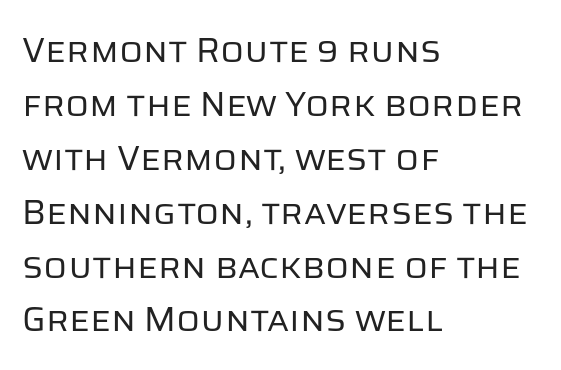
Decoration check: the copy has no underline. Glyph-to-glyph distance matches everyday printed text. Is there any slant? The stems are plumb. The cut favours lightness, reaching ordinary text weight at its darkest. Does the copy run flush right? No — it runs flush left.
